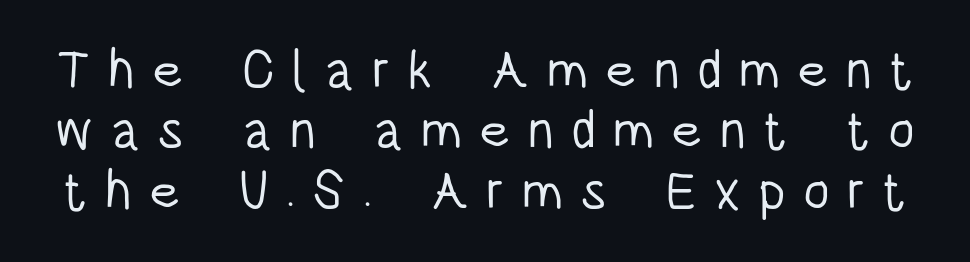
Nobody drew a line under any word here. The letterforms sit at book weight or below. The lettering stays uniformly vertical, giving the passage a roman look. Looks like regular typesetting: each glyph gets only the width it needs. Each letter's strokes conclude bluntly, with no projecting serifs. Interline gaps are noticeably narrow in this sample.
